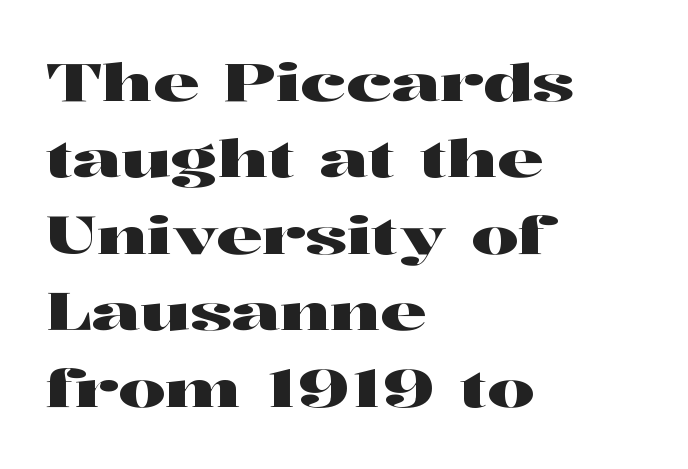
Q: Is the text italic (slanted)? A: No, it is upright.
Q: Is the typeface a serif or a sans-serif typeface? A: Serif.
Q: Is the text underlined? A: No.
Q: How is the paragraph aligned? A: Left-aligned.
Q: Is the spacing between letters normal or unusually wide? A: Normal.
Q: Is the spacing between lines tight, normal or loose? A: Normal.
Q: Width (condensed, normal, or wide)? A: Wide.
Q: Stroke contrast? A: High.
Q: x-height? A: Medium.
Q: Monospaced? A: No.
